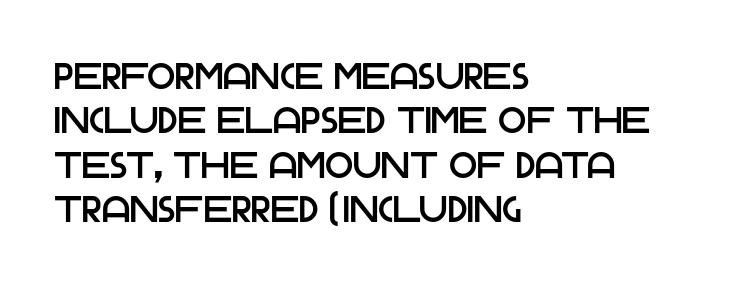
The image shows 37 px sans-serif type, upright; set left-aligned, line spacing 1.2x, normal letter spacing, not underlined; low stroke contrast and a large x-height.
